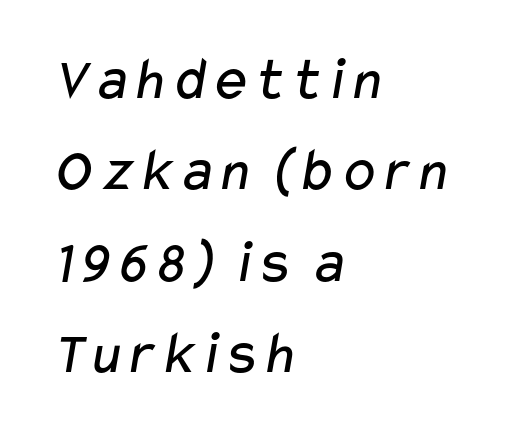
The image shows 61 px regular-weight, wide sans-serif type; set left-aligned, normal line spacing (1.5x), normal letter spacing, not underlined; low stroke contrast and a medium x-height.
